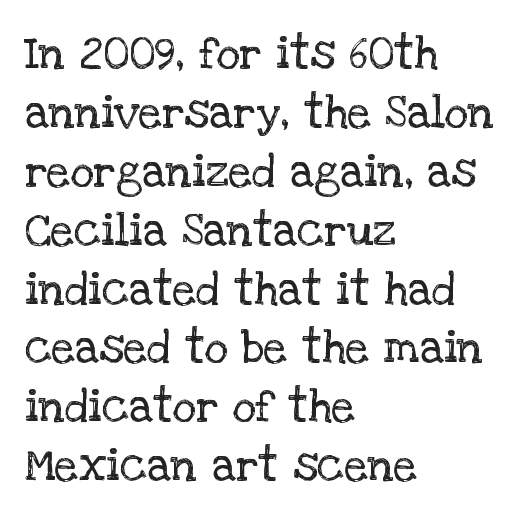
Nobody touched the tracking dial on this one. If you drew a line through each stem, it would be perfectly vertical. Line starts are locked; line ends wander. Examine the stroke ends and you'll spot serifs. Stems and bowls with no extra thickness — not bold. Honestly, the row spacing looks completely unremarkable.
